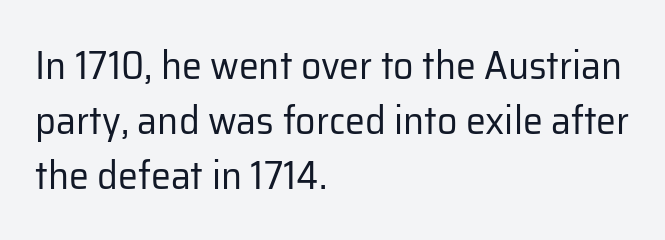
The image shows 40 px regular-weight sans-serif type, upright; set left-aligned, normal line spacing (1.38x), normal letter spacing, not underlined; low stroke contrast and a medium x-height.
